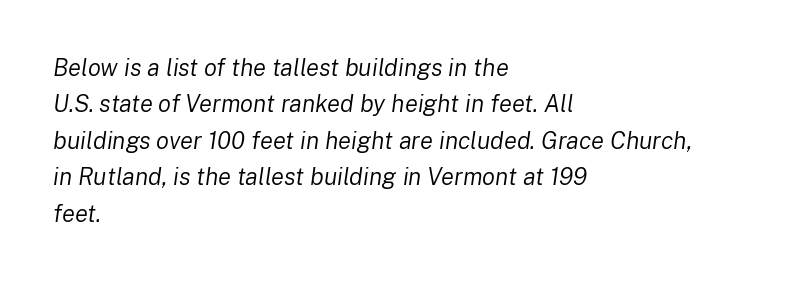
The image shows 24 px text type, italic (leaning right); set left-aligned, normal line spacing (1.52x), normal letter spacing, not underlined.
